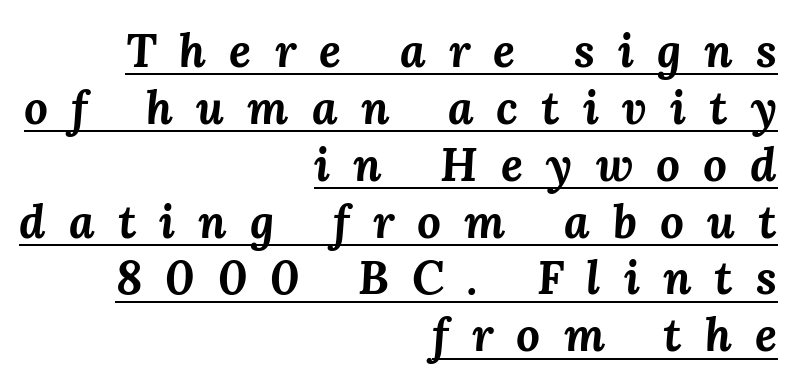
{"italic": "yes", "lean": "right", "slant_degrees": 3, "bold": "yes", "weight": "bold", "width": "normal", "stroke_contrast": "medium", "x_height": "medium", "monospaced": "no", "underline": "yes", "align": "right", "line_spacing_ratio": 1.21, "letter_spacing": "wide", "letter_spacing_em": 0.49, "glyph_px": 47}
